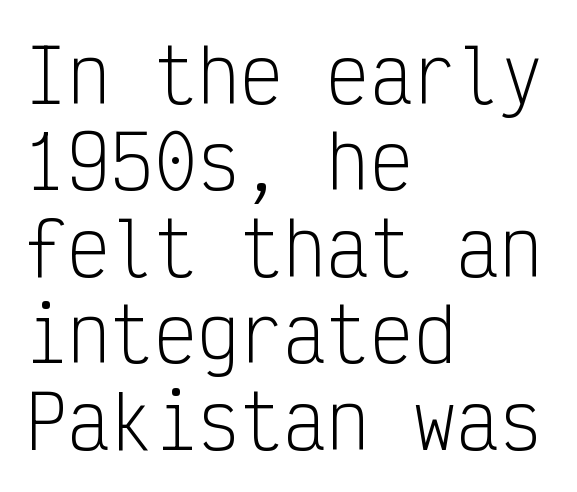
Check under the words: just untouched page. This sample is left-justified, so line endings fall wherever the words run out. Does the type have serifs? No, each stem ends abruptly. Here the glyphs are tracked normally, forming tight word shapes. You could count columns in this text — the font is strictly monospaced.
